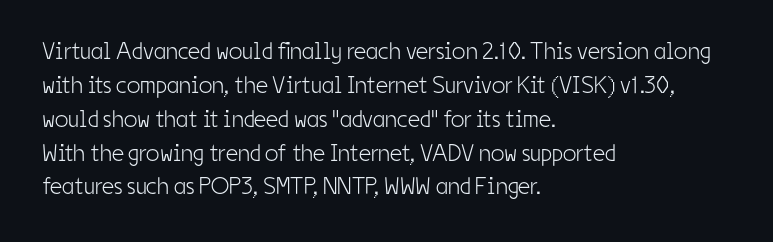
{"italic": "no", "bold": "no", "underline": "no", "align": "left", "line_spacing": "normal", "line_spacing_ratio": 1.41, "letter_spacing": "normal", "letter_spacing_em": 0.0, "glyph_px": 24}
